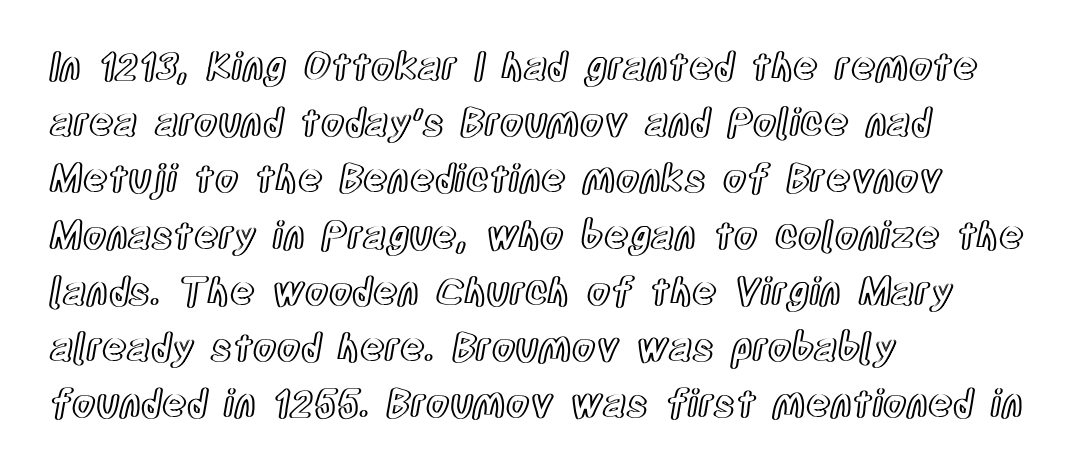
Vertical spacing — default. The passage shown is not underscored anywhere. Does the copy run flush right? No — it runs flush left. In terms of letterspacing, this is plain default setting. Proportional: the letters do not fall into vertical columns.
